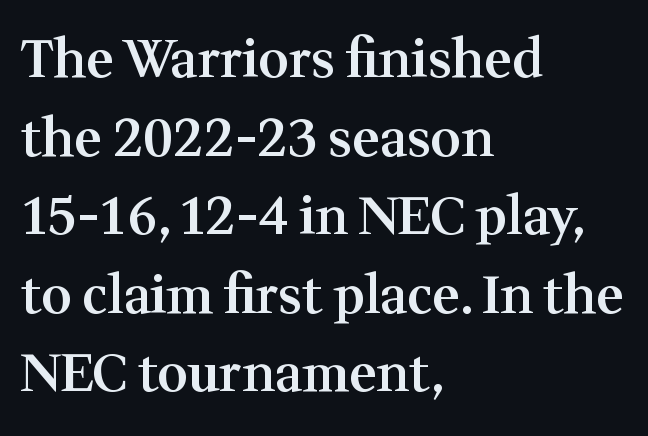
The lines in this sample share a left origin and differ only in where they stop. The passage shown stacks its lines at a standard gap. The lettering holds an erect, upright posture throughout. A serif font was chosen for this passage. Between one letter and the next there's only the usual sliver of space.
